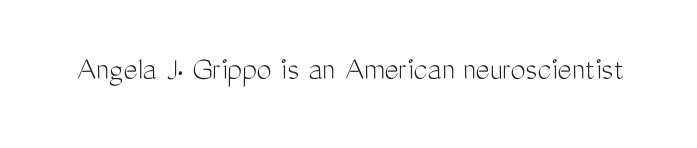
I'd call this a sans setting — the letters go barefoot. Descender tails drop into unmarked territory. It's the straight-up-and-down kind of type. The passage shown is typed in a proportional face where columns would drift. The face used here is rendered with its standard letterfit.
